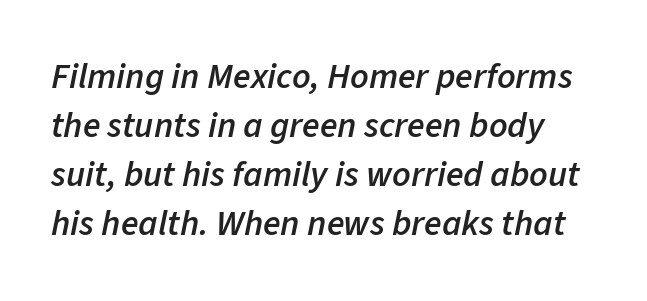
Q: Is the text bold? A: Semi-bold.
Q: Is the text italic (slanted)? A: Yes, it leans right by about 11 degrees.
Q: Is the text underlined? A: No.
Q: Is the spacing between letters normal or unusually wide? A: Normal.
Q: Is the spacing between lines tight, normal or loose? A: Normal.
Q: Width (condensed, normal, or wide)? A: Normal.
Q: Stroke contrast? A: Low.
Q: x-height? A: Medium.
Q: Monospaced? A: No.
